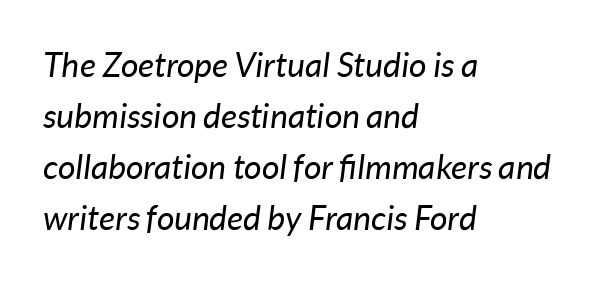
Between one letter and the next there's only the usual sliver of space. There's an unmistakable incline to the writing here. Short and long lines alike share a common starting point at left. Spacing verdict: proportional, widths tailored to each character.
